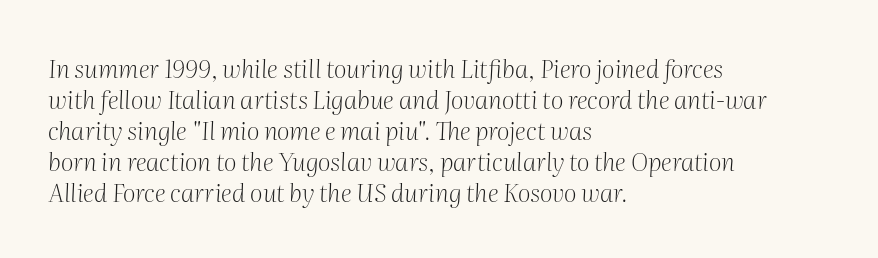
Q: Is the text bold? A: No.
Q: Is the text italic (slanted)? A: Yes, it leans right by about 2 degrees.
Q: Is the text underlined? A: No.
Q: How is the paragraph aligned? A: Left-aligned.
Q: Is the spacing between letters normal or unusually wide? A: Normal.
